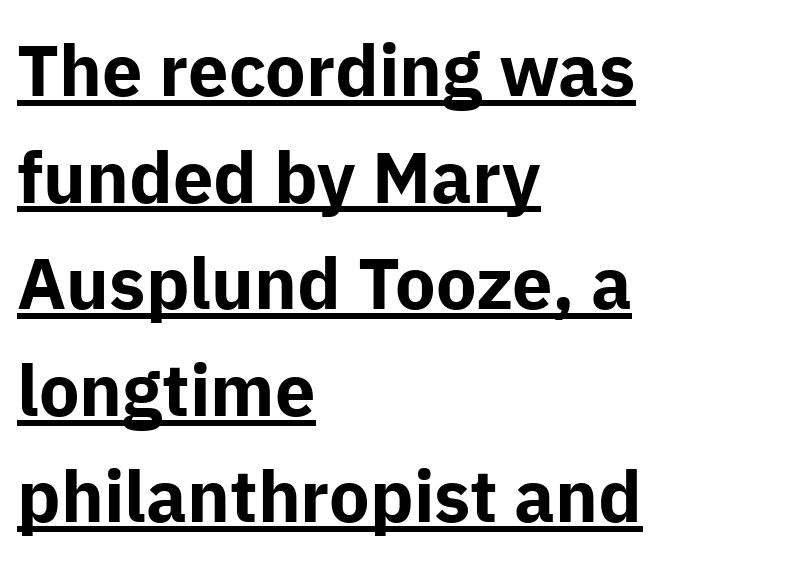
Q: Is the text bold? A: Yes.
Q: Is the text italic (slanted)? A: No, it is upright.
Q: Is the typeface a serif or a sans-serif typeface? A: Sans-serif.
Q: Is the text underlined? A: Yes.
Q: How is the paragraph aligned? A: Left-aligned.
Q: Is the spacing between letters normal or unusually wide? A: Normal.
Q: Is the spacing between lines tight, normal or loose? A: Normal.
Q: Width (condensed, normal, or wide)? A: Normal.
Q: Stroke contrast? A: Low.
Q: x-height? A: Medium.
Q: Monospaced? A: No.
